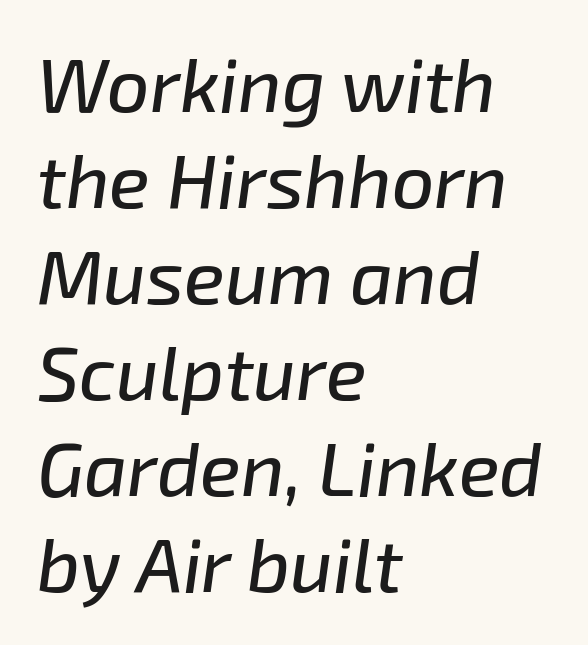
{"italic": "yes", "lean": "right", "slant_degrees": 8, "width": "normal", "stroke_contrast": "low", "x_height": "medium", "monospaced": "no", "underline": "no", "align": "left", "line_spacing": "normal", "line_spacing_ratio": 1.28, "letter_spacing": "normal", "letter_spacing_em": 0.0, "glyph_px": 75}
